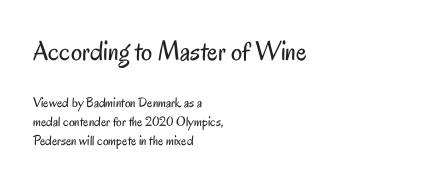
The more generous point size was reserved for the upper chunk. Nobody touched the tracking dial on this one. A typesetter would mark this as roman, not italic. Only glyphs here, with clear space below each row. Honestly, the row spacing looks completely unremarkable. The cut favours lightness, reaching ordinary text weight at its darkest.
